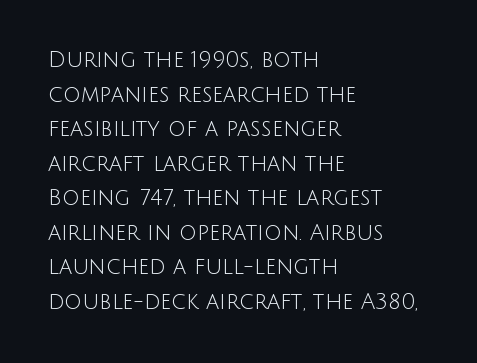
Q: Is the text bold? A: No.
Q: Is the text italic (slanted)? A: No, it is upright.
Q: Is the text underlined? A: No.
Q: How is the paragraph aligned? A: Left-aligned.
Q: Is the spacing between letters normal or unusually wide? A: Normal.
Q: Is the spacing between lines tight, normal or loose? A: Normal.
